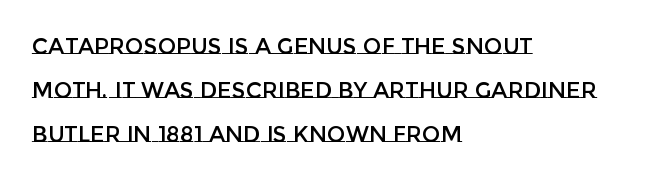
The image shows 22 px text type, upright; set left-aligned, loose line spacing (2.01x), normal letter spacing, not underlined.
